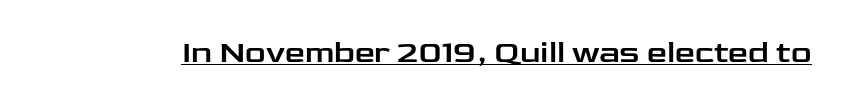
Q: Is the text italic (slanted)? A: No, it is upright.
Q: Is the typeface a serif or a sans-serif typeface? A: Sans-serif.
Q: Is the text underlined? A: Yes.
Q: Is the spacing between letters normal or unusually wide? A: Normal.
Q: Width (condensed, normal, or wide)? A: Wide.
Q: Stroke contrast? A: Low.
Q: x-height? A: Medium.
Q: Monospaced? A: No.
